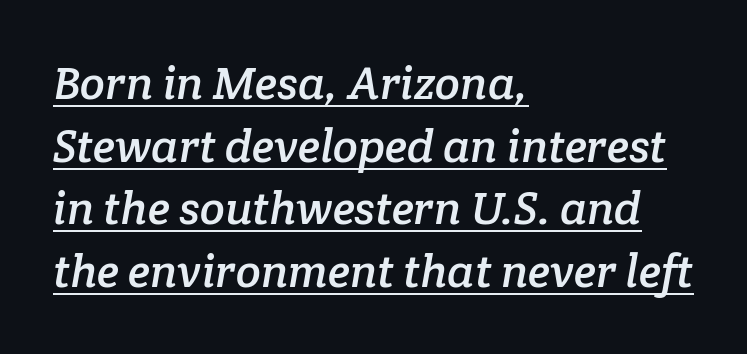
{"serif": "yes", "width": "normal", "stroke_contrast": "low", "x_height": "medium", "monospaced": "no", "underline": "yes", "align": "left", "line_spacing": "normal", "line_spacing_ratio": 1.36, "letter_spacing": "normal", "letter_spacing_em": 0.0, "glyph_px": 46}
